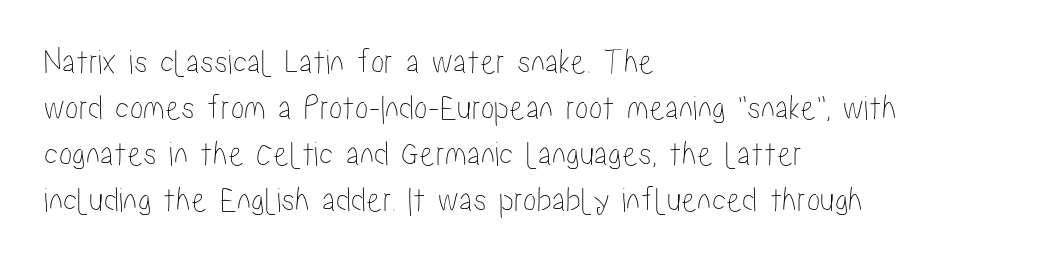
{"italic": "no", "width": "condensed", "stroke_contrast": "low", "x_height": "medium", "monospaced": "no", "underline": "no", "align": "left", "line_spacing": "normal", "line_spacing_ratio": 1.28, "letter_spacing": "normal", "letter_spacing_em": 0.0, "glyph_px": 36}
